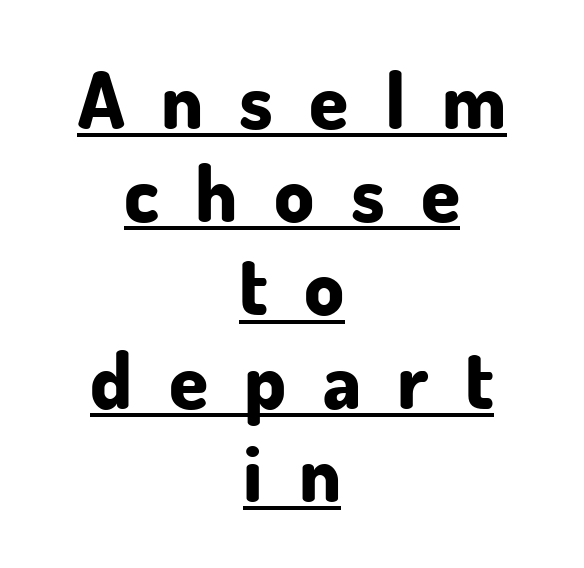
Q: Is the text bold? A: Yes.
Q: Is the text italic (slanted)? A: No, it is upright.
Q: Is the typeface a serif or a sans-serif typeface? A: Sans-serif.
Q: Is the text underlined? A: Yes.
Q: How is the paragraph aligned? A: Centered.
Q: Is the spacing between letters normal or unusually wide? A: Unusually wide.
Q: Width (condensed, normal, or wide)? A: Normal.
Q: Stroke contrast? A: Low.
Q: x-height? A: Small.
Q: Monospaced? A: No.
